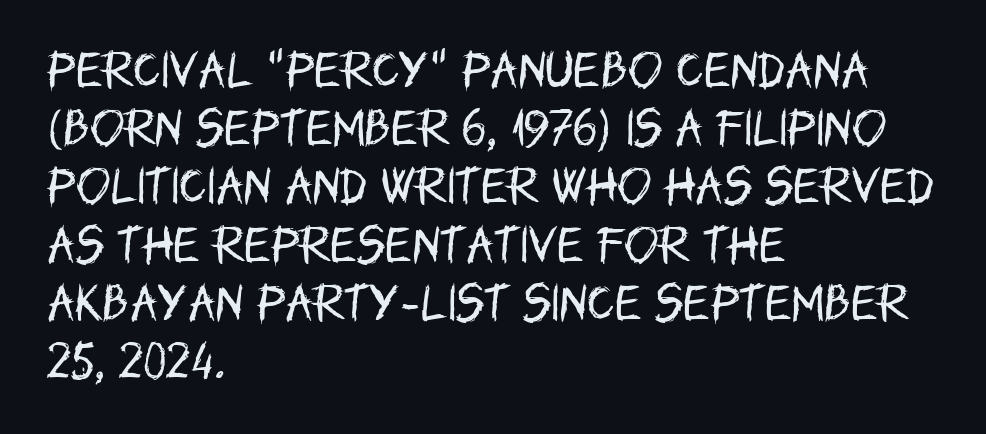
The image shows 41 px regular-weight, condensed sans-serif type, upright; set left-aligned, normal line spacing (1.42x), normal letter spacing, not underlined; low stroke contrast and a large x-height.
